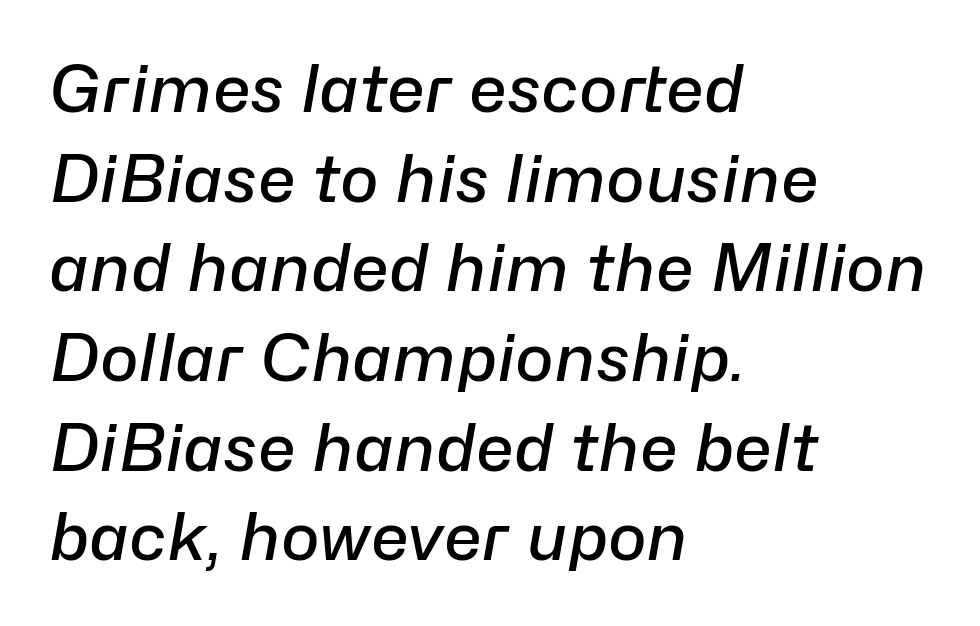
Check under the words: just untouched page. The text block is weighted toward the left margin, trailing off unevenly rightward. You could not count columns in this text — the font is proportionally spaced. Between one letter and the next there's only the usual sliver of space. This is oblique type, the kind used for emphasis or titles. Line spacing here is normal.
